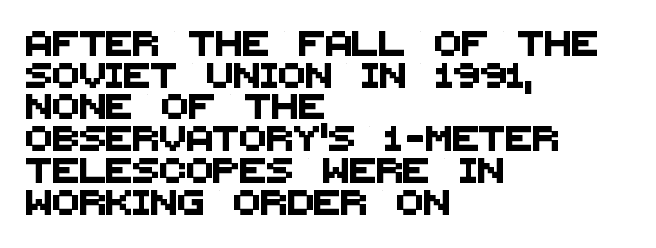
The ragged edge is on the right, which tells us the setting is flush left. Bare-footed words on every line. Regarding leading, the lines here are spaced in the standard way. Honestly, the letter spacing is just normal — you wouldn't notice it.
